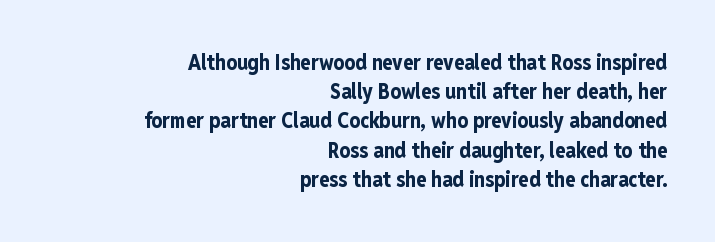
The image shows 21 px bold type, upright; set right-aligned, normal line spacing (1.39x), normal letter spacing, not underlined.
